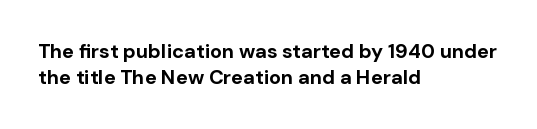
Q: Is the text bold? A: Yes.
Q: Is the text italic (slanted)? A: No, it is upright.
Q: Is the text underlined? A: No.
Q: How is the paragraph aligned? A: Left-aligned.
Q: Is the spacing between letters normal or unusually wide? A: Normal.
Q: Is the spacing between lines tight, normal or loose? A: Normal.
